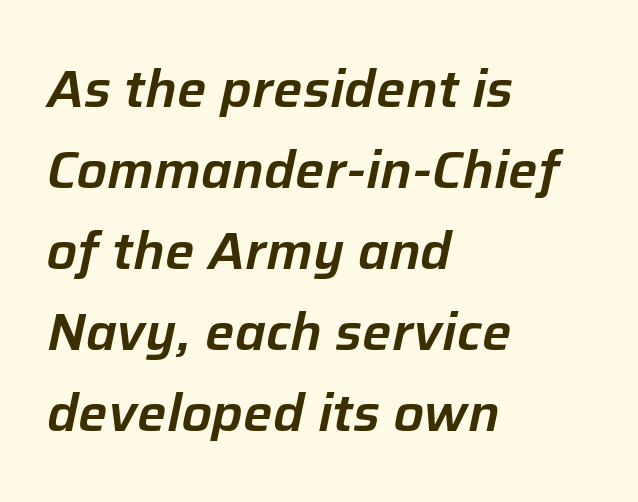
Horizontal alignment here is leftward, the default for most running prose. Designer's note — italics engaged. Does extra space separate the letters? No, they use regular spacing. Looks like regular typesetting: each glyph gets only the width it needs. Students, observe: this is what conventionally led text looks like.
